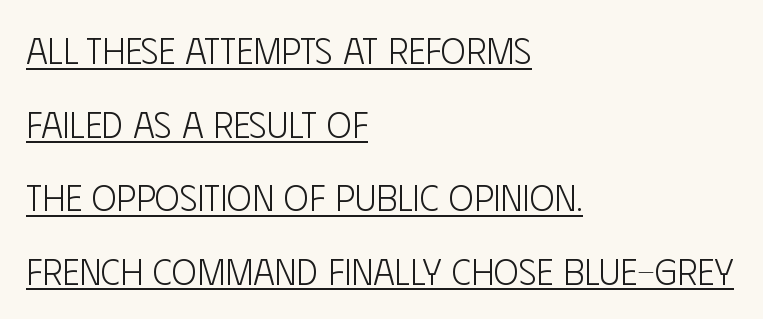
The image shows 37 px light, condensed sans-serif type, upright; set left-aligned, loose line spacing (1.99x), normal letter spacing, underlined; low stroke contrast and a large x-height.
